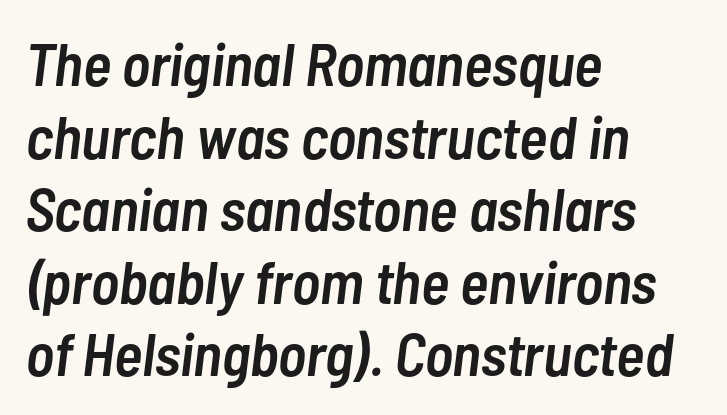
The image shows 60 px semibold, condensed type, italic (leaning right); set left-aligned, line spacing 1.21x, normal letter spacing, not underlined; low stroke contrast and a medium x-height.
